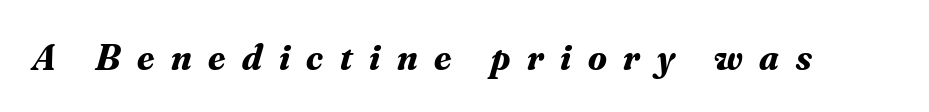
{"serif": "yes", "italic": "yes", "lean": "right", "slant_degrees": 16, "bold": "yes", "weight": "bold", "width": "normal", "stroke_contrast": "medium", "x_height": "small", "monospaced": "no", "underline": "no", "letter_spacing": "wide", "letter_spacing_em": 0.44, "glyph_px": 38}
